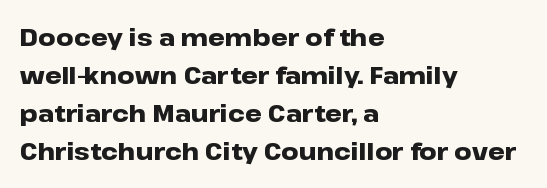
{"italic": "no", "bold": "yes", "underline": "no", "align": "left", "line_spacing": "normal", "line_spacing_ratio": 1.59, "letter_spacing": "normal", "letter_spacing_em": 0.0, "glyph_px": 24}
